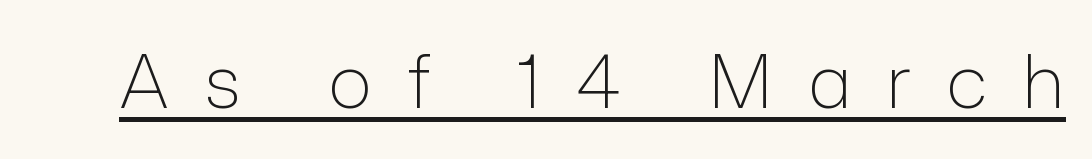
Q: Is the text bold? A: No.
Q: Is the text italic (slanted)? A: No, it is upright.
Q: Is the typeface a serif or a sans-serif typeface? A: Sans-serif.
Q: Is the text underlined? A: Yes.
Q: Is the spacing between letters normal or unusually wide? A: Unusually wide.
Q: Width (condensed, normal, or wide)? A: Normal.
Q: Stroke contrast? A: Low.
Q: x-height? A: Medium.
Q: Monospaced? A: No.
